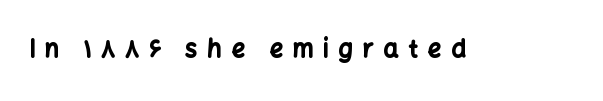
The image shows 24 px bold type, upright; set unusually wide letter spacing (+0.4 em), not underlined.
